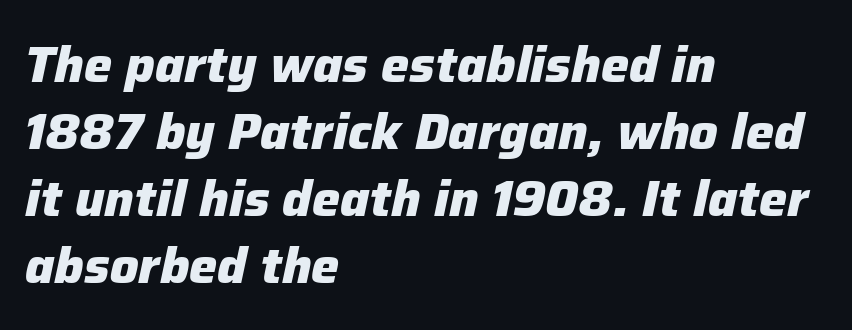
{"italic": "yes", "lean": "right", "slant_degrees": 12, "bold": "yes", "weight": "heavy", "width": "normal", "stroke_contrast": "low", "x_height": "medium", "monospaced": "no", "underline": "no", "align": "left", "line_spacing": "normal", "line_spacing_ratio": 1.34, "letter_spacing": "normal", "letter_spacing_em": 0.0, "glyph_px": 50}
